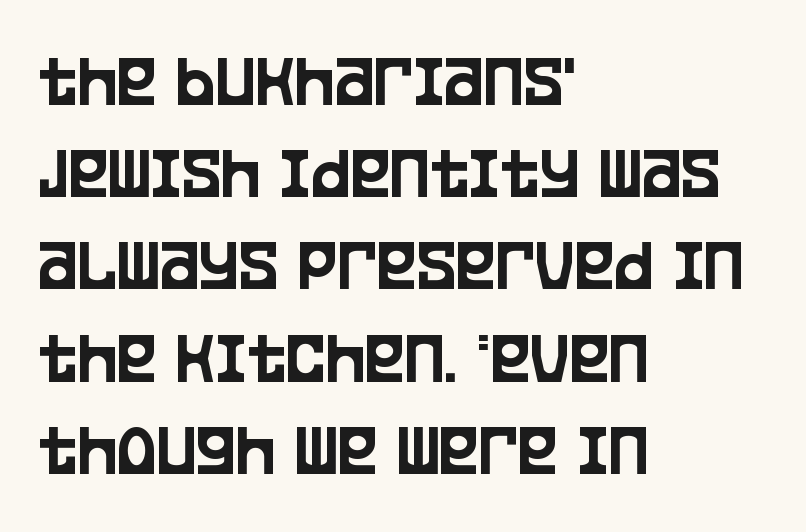
{"serif": "no", "italic": "no", "width": "condensed", "stroke_contrast": "low", "x_height": "large", "monospaced": "no", "underline": "no", "align": "left", "line_spacing_ratio": 1.23, "letter_spacing": "normal", "letter_spacing_em": 0.0, "glyph_px": 75}
